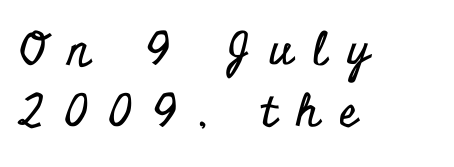
Q: Is the text italic (slanted)? A: Yes.
Q: Is the typeface a serif or a sans-serif typeface? A: Serif.
Q: Is the text underlined? A: No.
Q: How is the paragraph aligned? A: Left-aligned.
Q: Is the spacing between letters normal or unusually wide? A: Unusually wide.
Q: Is the spacing between lines tight, normal or loose? A: Normal.
Q: Width (condensed, normal, or wide)? A: Condensed.
Q: Stroke contrast? A: Low.
Q: x-height? A: Small.
Q: Monospaced? A: No.
